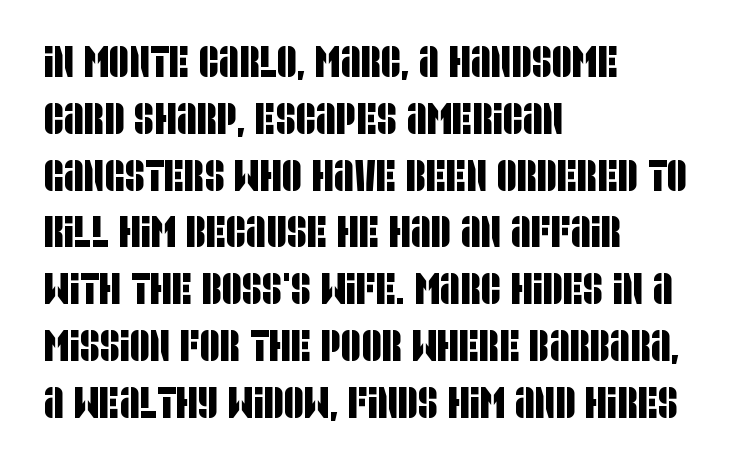
The zone under the glyphs is completely vacant. This sample uses a sans-serif face. The passage shown is typed in a proportional face where columns would drift. This sample is left-justified, so line endings fall wherever the words run out. A normal amount of white space separates one row of letters from the next.
